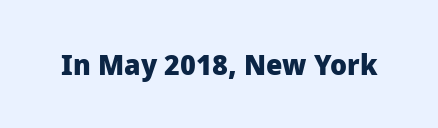
{"serif": "no", "italic": "no", "bold": "yes", "weight": "heavy", "width": "normal", "stroke_contrast": "low", "x_height": "medium", "monospaced": "no", "underline": "no", "letter_spacing": "normal", "letter_spacing_em": 0.0, "glyph_px": 29}
